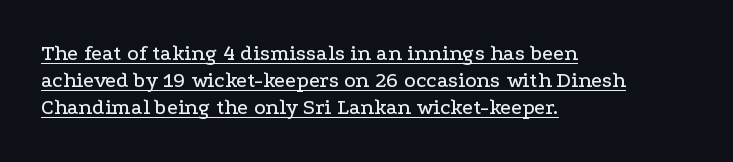
{"italic": "no", "underline": "yes", "align": "left", "line_spacing_ratio": 1.23, "letter_spacing": "normal", "letter_spacing_em": 0.0, "glyph_px": 22}
